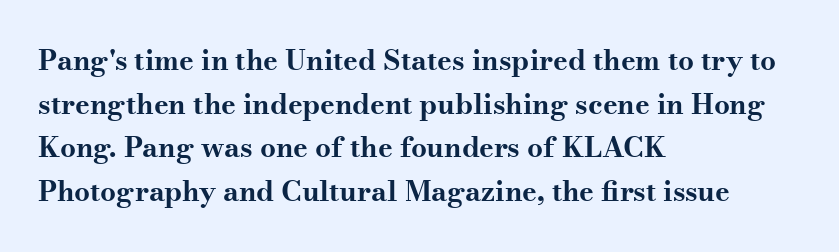
The image shows 28 px bold, wide serif type, upright; set left-aligned, normal line spacing (1.56x), normal letter spacing, not underlined; medium stroke contrast and a small x-height.
